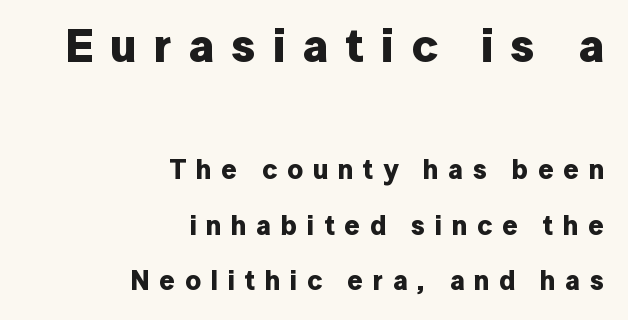
{"serif": "no", "italic": "no", "bold": "yes", "weight": "bold", "width": "normal", "stroke_contrast": "low", "x_height": "medium", "monospaced": "no", "underline": "no", "align": "right", "line_spacing": "loose", "line_spacing_ratio": 2.04, "letter_spacing": "wide", "letter_spacing_em": 0.36, "larger_block": "first", "size_ratio": 1.74, "glyph_px": 47}
